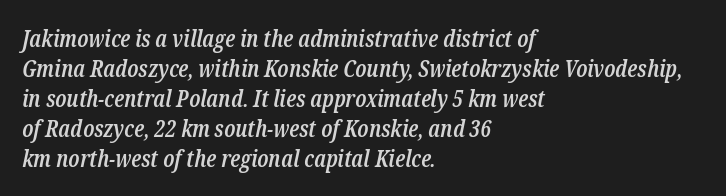
{"italic": "yes", "lean": "right", "slant_degrees": 12, "bold": "semi", "underline": "no", "align": "left", "line_spacing": "normal", "line_spacing_ratio": 1.3, "letter_spacing": "normal", "letter_spacing_em": 0.0, "glyph_px": 23}
